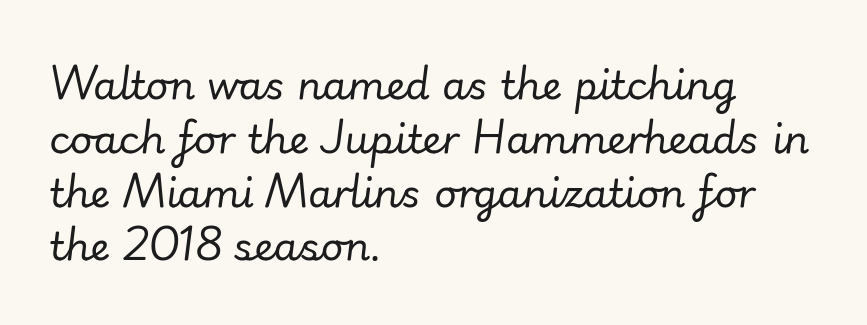
Q: Is the text bold? A: No.
Q: Is the text italic (slanted)? A: Yes, it leans right by about 7 degrees.
Q: Is the text underlined? A: No.
Q: How is the paragraph aligned? A: Left-aligned.
Q: Is the spacing between letters normal or unusually wide? A: Normal.
Q: Is the spacing between lines tight, normal or loose? A: Normal.
Q: Width (condensed, normal, or wide)? A: Normal.
Q: Stroke contrast? A: Low.
Q: x-height? A: Small.
Q: Monospaced? A: No.
